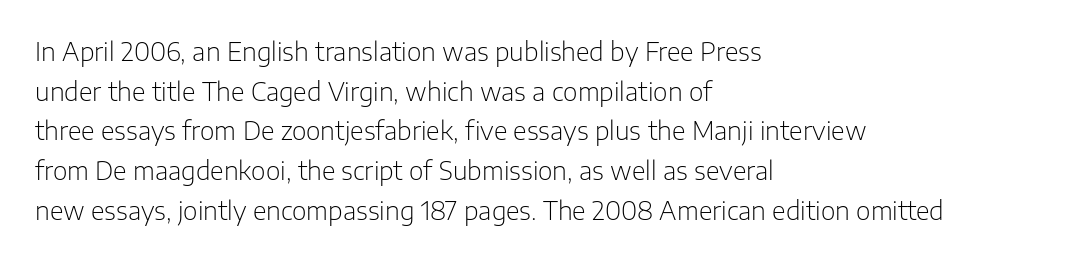
Q: Is the text bold? A: No.
Q: Is the text italic (slanted)? A: No, it is upright.
Q: Is the text underlined? A: No.
Q: How is the paragraph aligned? A: Left-aligned.
Q: Is the spacing between letters normal or unusually wide? A: Normal.
Q: Is the spacing between lines tight, normal or loose? A: Normal.
